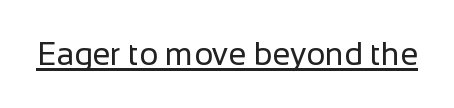
Has an underline been added? It has. I'd call this a sans setting — the letters go barefoot. No italicization has been applied; the sample stays upright. The typesetting does not lean heavy: it is not bold. You could call the tracking neutral — neither tight nor loose.
